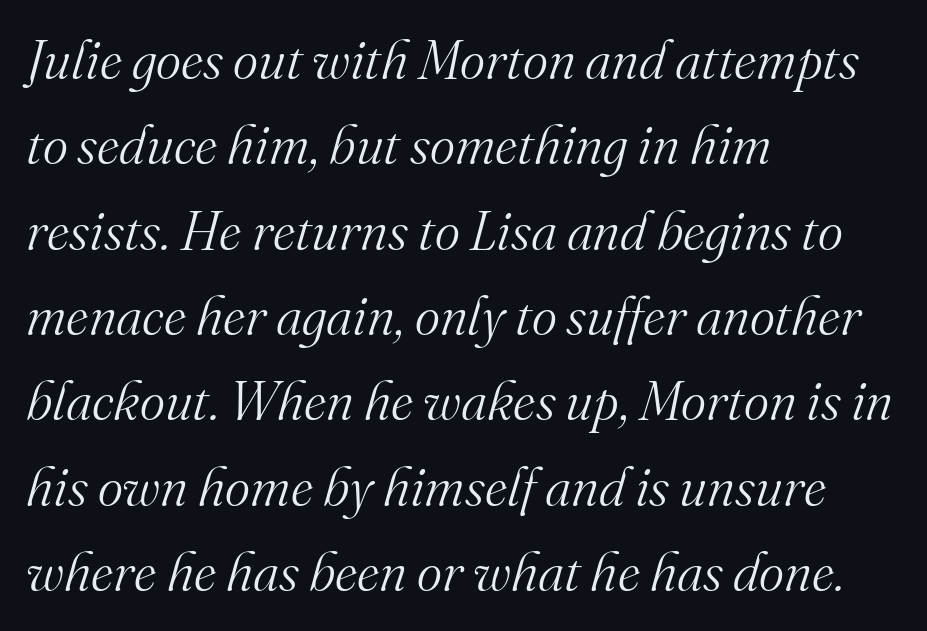
The image shows 54 px light serif type, italic (leaning right); set left-aligned, normal line spacing (1.58x), normal letter spacing, not underlined; medium stroke contrast and a small x-height.
